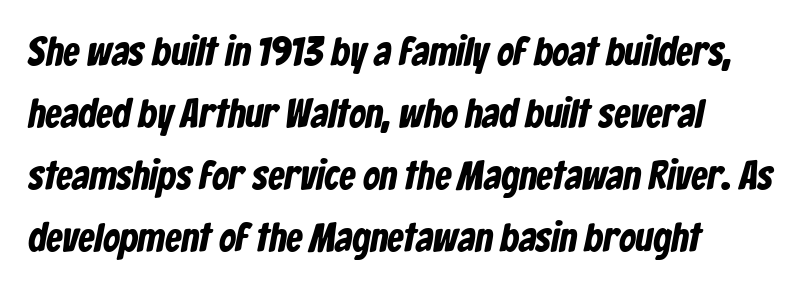
The image shows 41 px bold, condensed sans-serif type; set left-aligned, normal line spacing (1.51x), normal letter spacing, not underlined; low stroke contrast and a medium x-height.
